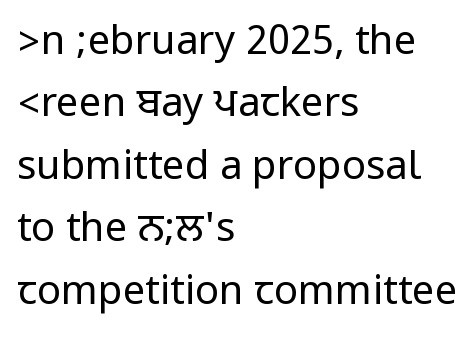
Q: Is the text bold? A: No.
Q: Is the text italic (slanted)? A: No, it is upright.
Q: Is the typeface a serif or a sans-serif typeface? A: Sans-serif.
Q: Is the text underlined? A: No.
Q: How is the paragraph aligned? A: Left-aligned.
Q: Is the spacing between letters normal or unusually wide? A: Normal.
Q: Is the spacing between lines tight, normal or loose? A: Normal.
Q: Width (condensed, normal, or wide)? A: Condensed.
Q: Stroke contrast? A: Low.
